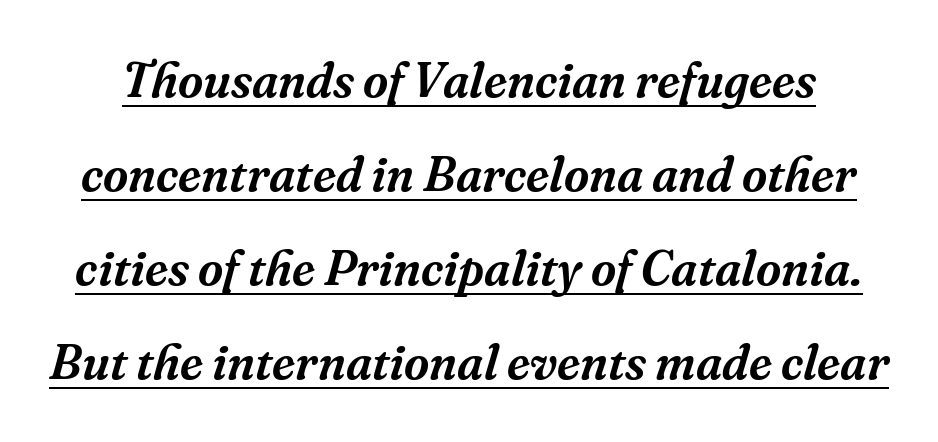
These lines were composed using italics. The text was rendered using a seriffed face with decorative stroke endings. These lines keep a tight, regular rhythm from letter to letter. These characters rest on top of a visible drawn line.
